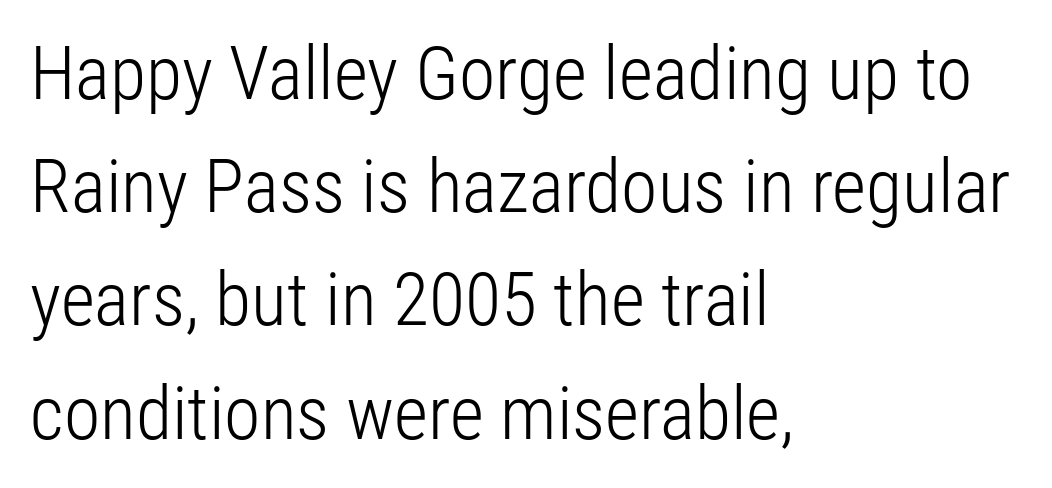
The image shows 74 px light, condensed sans-serif type, upright; set left-aligned, normal line spacing (1.53x), normal letter spacing, not underlined; low stroke contrast and a medium x-height.
